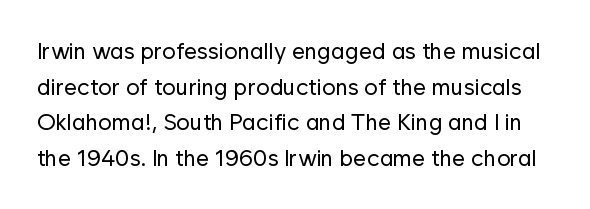
Each row of text sits above clean, open space. Students, observe: this is what conventionally led text looks like. The strokes carry an ordinary text weight at most. These lines keep a tight, regular rhythm from letter to letter.
